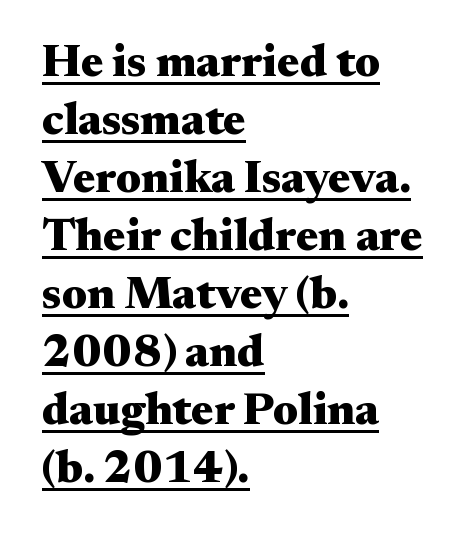
Looks like regular typesetting: each glyph gets only the width it needs. Compared with undecorated copy, this sample adds a rule below the words. I'd describe the lettering as bold — thick and assertive. Summary of vertical rhythm: regular, with standard interline spacing.
